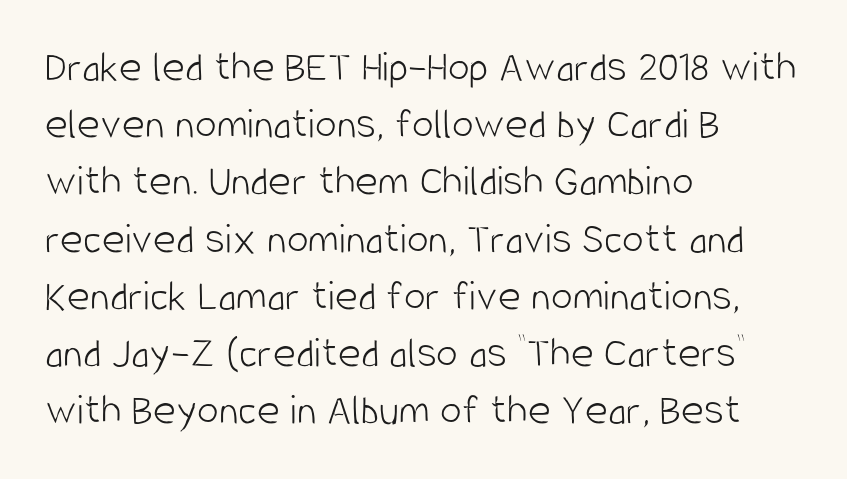
The image shows 44 px light, condensed sans-serif type, upright; set left-aligned, normal line spacing (1.3x), normal letter spacing, not underlined; low stroke contrast and a large x-height.
